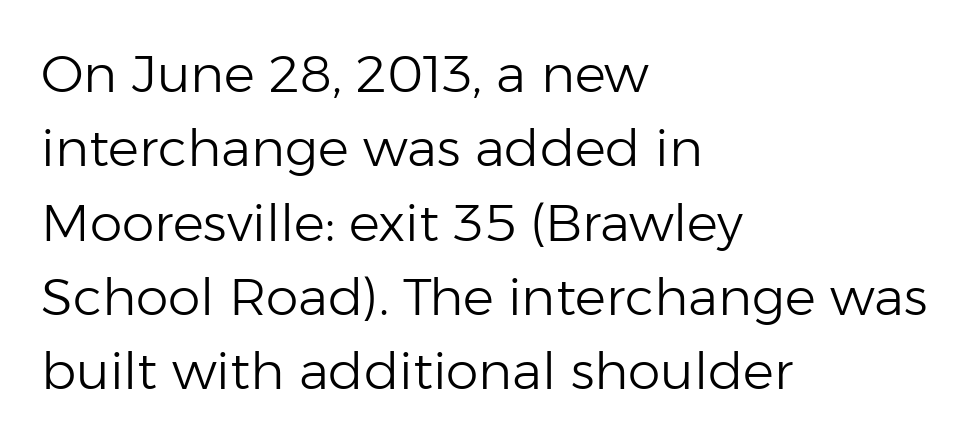
The image shows 52 px light sans-serif type, upright; set left-aligned, normal line spacing (1.43x), normal letter spacing, not underlined; low stroke contrast and a medium x-height.
